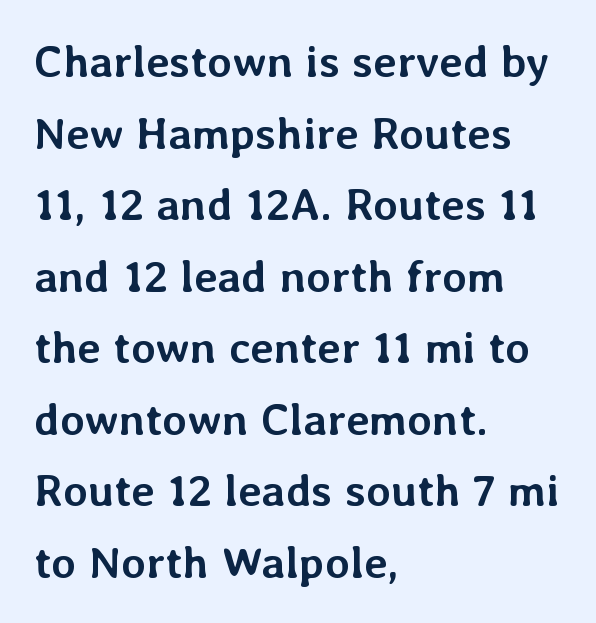
Q: Is the text bold? A: Yes.
Q: Is the text italic (slanted)? A: No, it is upright.
Q: Is the text underlined? A: No.
Q: How is the paragraph aligned? A: Left-aligned.
Q: Is the spacing between letters normal or unusually wide? A: Normal.
Q: Is the spacing between lines tight, normal or loose? A: Normal.
Q: Width (condensed, normal, or wide)? A: Normal.
Q: Stroke contrast? A: Low.
Q: x-height? A: Medium.
Q: Monospaced? A: No.
